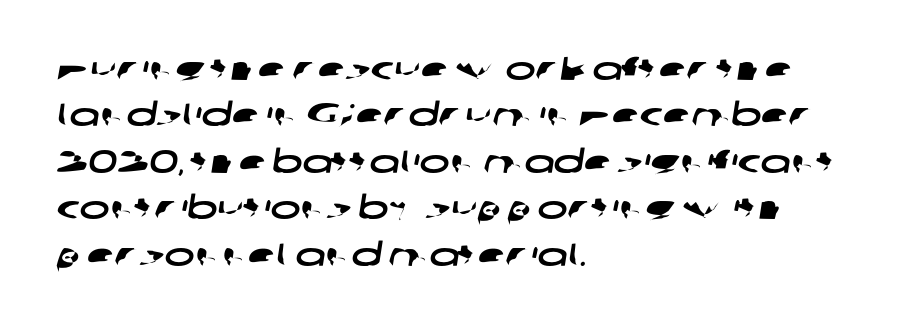
The image shows 32 px wide sans-serif type; set left-aligned, normal line spacing (1.45x), normal letter spacing, not underlined; low stroke contrast and a medium x-height.
